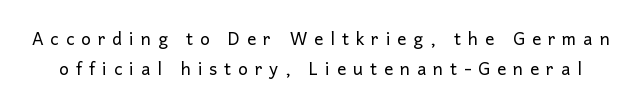
Q: Is the text bold? A: No.
Q: Is the text italic (slanted)? A: No, it is upright.
Q: Is the text underlined? A: No.
Q: Is the spacing between letters normal or unusually wide? A: Unusually wide.
Q: Is the spacing between lines tight, normal or loose? A: Normal.
